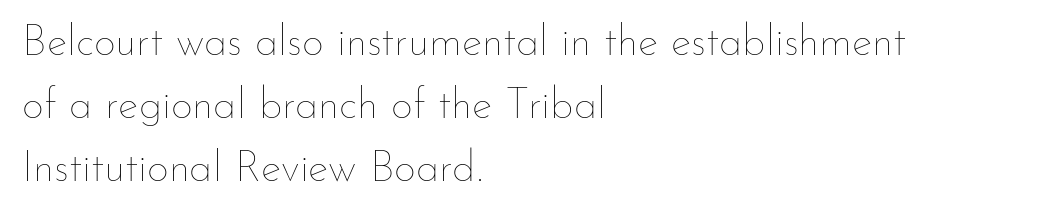
{"italic": "no", "bold": "no", "weight": "thin", "width": "normal", "stroke_contrast": "low", "x_height": "small", "monospaced": "no", "underline": "no", "align": "left", "line_spacing": "normal", "line_spacing_ratio": 1.47, "letter_spacing": "normal", "letter_spacing_em": 0.0, "glyph_px": 43}
